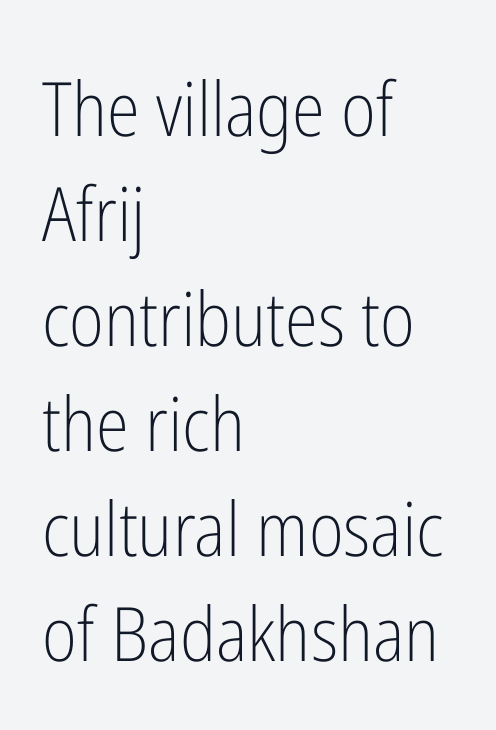
{"serif": "no", "italic": "no", "bold": "no", "weight": "light", "width": "condensed", "stroke_contrast": "low", "x_height": "medium", "monospaced": "no", "underline": "no", "align": "left", "line_spacing": "normal", "line_spacing_ratio": 1.4, "letter_spacing": "normal", "letter_spacing_em": 0.0, "glyph_px": 75}
